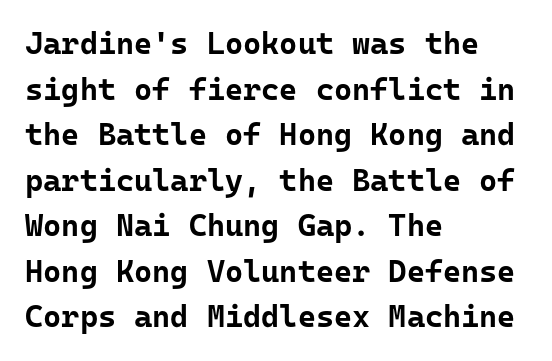
{"serif": "no", "italic": "no", "bold": "yes", "weight": "bold", "width": "normal", "stroke_contrast": "low", "x_height": "medium", "underline": "no", "align": "left", "line_spacing": "normal", "line_spacing_ratio": 1.47, "letter_spacing": "normal", "letter_spacing_em": 0.0, "glyph_px": 31}
